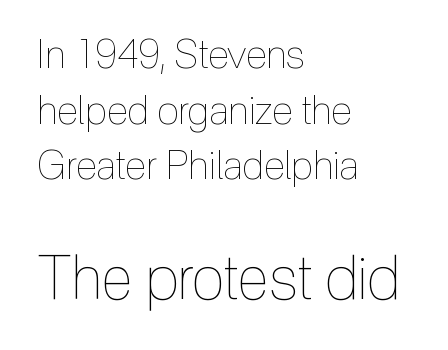
Q: Is the text bold? A: No.
Q: Is the text italic (slanted)? A: No, it is upright.
Q: Is the text underlined? A: No.
Q: How is the paragraph aligned? A: Left-aligned.
Q: Is the spacing between letters normal or unusually wide? A: Normal.
Q: Is the spacing between lines tight, normal or loose? A: Normal.
Q: Which block of text is set in a larger size, the first (top) or the second (bottom)? A: The second (bottom) one.
Q: Width (condensed, normal, or wide)? A: Condensed.
Q: x-height? A: Medium.
Q: Monospaced? A: No.
